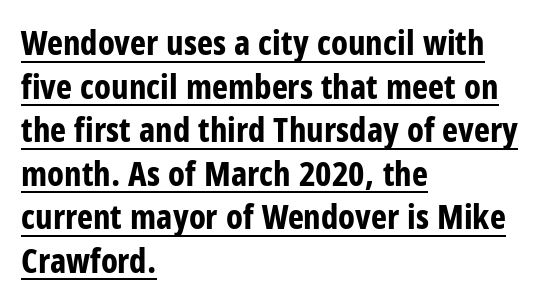
Q: Is the text bold? A: Yes.
Q: Is the text italic (slanted)? A: No, it is upright.
Q: Is the typeface a serif or a sans-serif typeface? A: Sans-serif.
Q: Is the text underlined? A: Yes.
Q: How is the paragraph aligned? A: Left-aligned.
Q: Is the spacing between letters normal or unusually wide? A: Normal.
Q: Is the spacing between lines tight, normal or loose? A: Normal.
Q: Width (condensed, normal, or wide)? A: Condensed.
Q: Stroke contrast? A: Low.
Q: x-height? A: Large.
Q: Monospaced? A: No.
